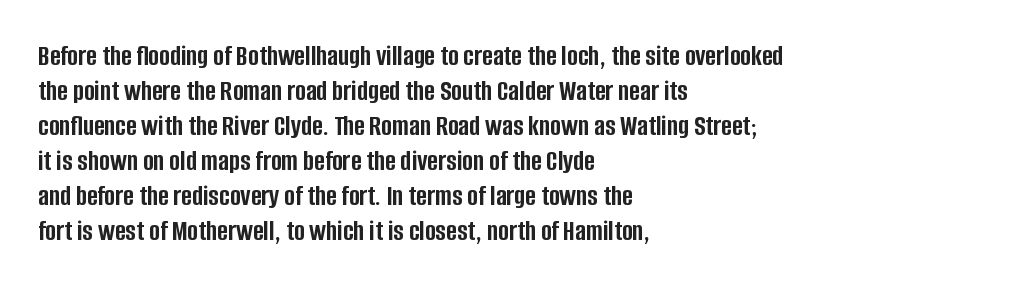
The image shows 29 px semibold, condensed sans-serif type, upright; set left-aligned, line spacing 1.21x, normal letter spacing, not underlined; low stroke contrast and a large x-height.
